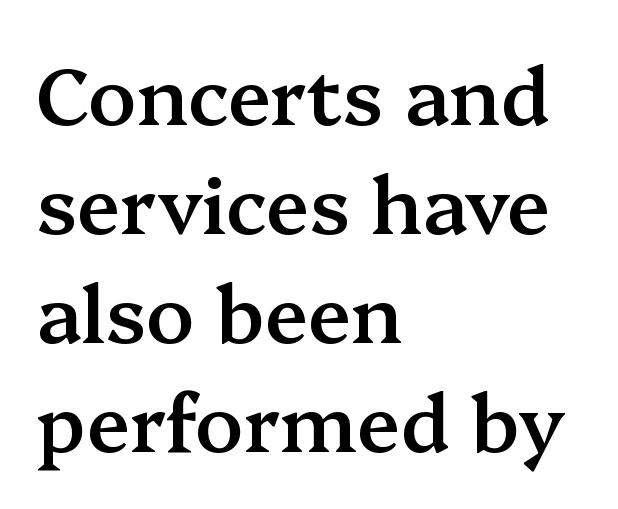
The image shows 79 px semibold serif type, upright; set left-aligned, normal line spacing (1.38x), normal letter spacing, not underlined; medium stroke contrast and a medium x-height.
